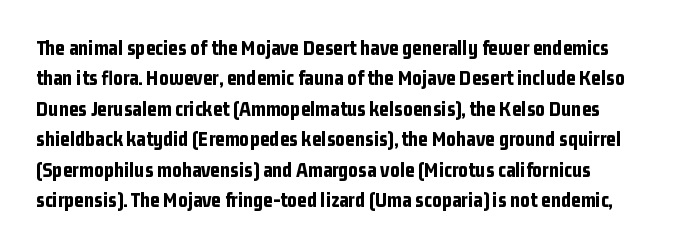
Strong, thick strokes mark this as bold type. Is there much room between lines? A standard amount, neither cramped nor airy. Descender tails drop into unmarked territory. This rendering leaves character spacing at its baseline value. Tall strokes in this sample are plumb rather than angled.
